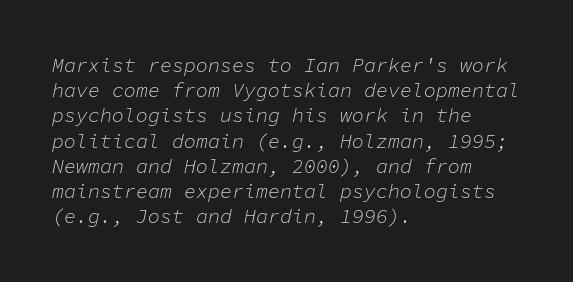
{"italic": "yes", "lean": "right", "slant_degrees": 11, "bold": "no", "underline": "no", "align": "left", "line_spacing": "normal", "line_spacing_ratio": 1.26, "letter_spacing": "normal", "letter_spacing_em": 0.0, "glyph_px": 20}
